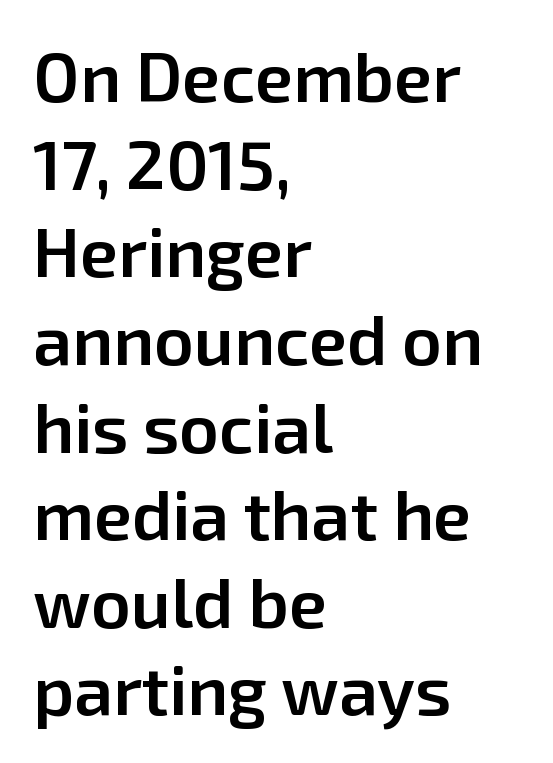
{"serif": "no", "italic": "no", "bold": "semi", "weight": "semibold", "width": "normal", "stroke_contrast": "low", "x_height": "medium", "monospaced": "no", "underline": "no", "align": "left", "line_spacing": "normal", "line_spacing_ratio": 1.27, "letter_spacing": "normal", "letter_spacing_em": 0.0, "glyph_px": 69}
